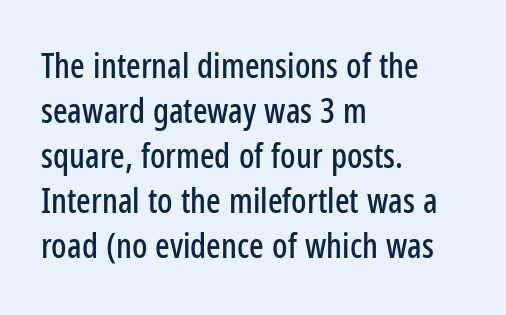
Left-aligned paragraph, ragged on the right. Ordinary non-slanted type is in use. Type style note: lacks serifs. The block of text has a typical density, with ordinary space between rows. Spacing verdict: proportional, widths tailored to each character. Only glyphs here, with clear space below each row.
